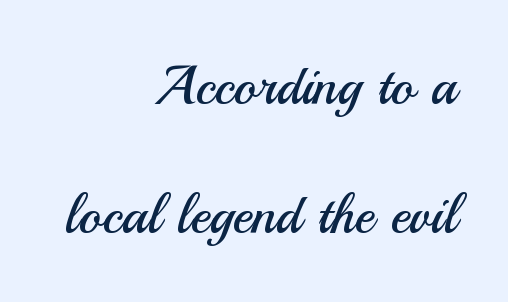
{"serif": "no", "bold": "no", "weight": "regular", "width": "normal", "stroke_contrast": "medium", "x_height": "small", "monospaced": "no", "underline": "no", "align": "right", "line_spacing": "loose", "line_spacing_ratio": 2.38, "letter_spacing": "normal", "letter_spacing_em": 0.0, "glyph_px": 54}
